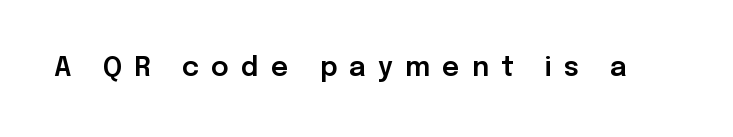
{"italic": "no", "underline": "no", "letter_spacing": "wide", "letter_spacing_em": 0.45, "glyph_px": 27}
